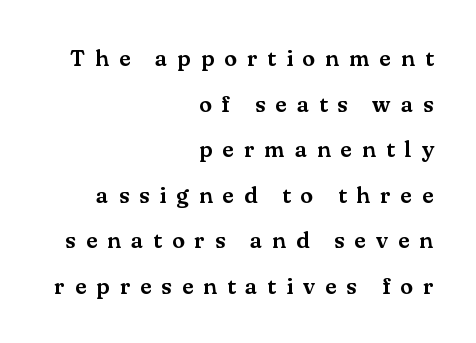
This rendering uses right alignment, leaving the left contour irregular. Ordinary non-slanted type is in use. Type without underlining. In terms of letterspacing, this is a distinctly airy, spread setting. Loosely led — the rows are spread out.
